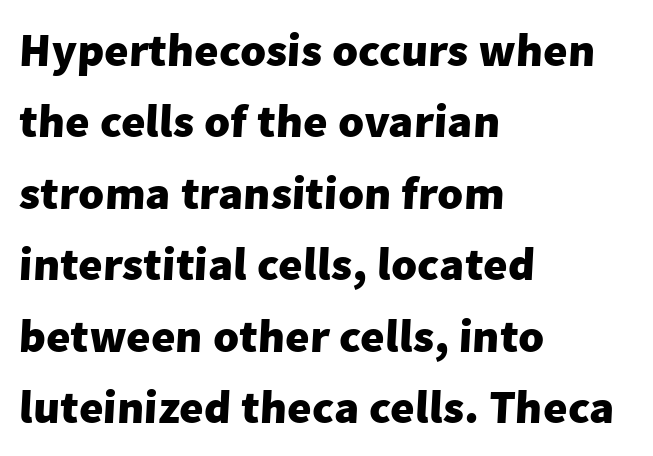
In terms of weight, the rendering is a true, heavy bold. A clean baseline with only descenders dipping below it. Vertically, the passage feels balanced, rows spaced as you'd expect. In terms of letterform style, serifs are entirely absent. Character widths vary here, with narrow letters taking less room than wide ones.
